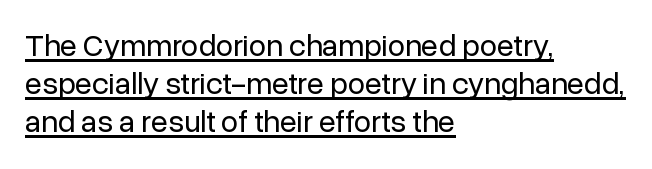
Q: Is the text bold? A: No.
Q: Is the text italic (slanted)? A: No, it is upright.
Q: Is the typeface a serif or a sans-serif typeface? A: Sans-serif.
Q: Is the text underlined? A: Yes.
Q: How is the paragraph aligned? A: Left-aligned.
Q: Is the spacing between letters normal or unusually wide? A: Normal.
Q: Width (condensed, normal, or wide)? A: Normal.
Q: Stroke contrast? A: Low.
Q: x-height? A: Medium.
Q: Monospaced? A: No.
